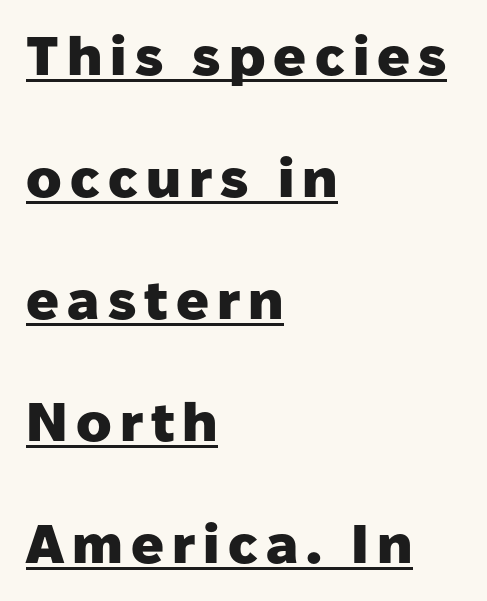
Q: Is the text bold? A: Yes.
Q: Is the text italic (slanted)? A: No, it is upright.
Q: Is the typeface a serif or a sans-serif typeface? A: Sans-serif.
Q: Is the text underlined? A: Yes.
Q: How is the paragraph aligned? A: Left-aligned.
Q: Is the spacing between lines tight, normal or loose? A: Loose.
Q: Width (condensed, normal, or wide)? A: Normal.
Q: Stroke contrast? A: Low.
Q: x-height? A: Medium.
Q: Monospaced? A: No.
